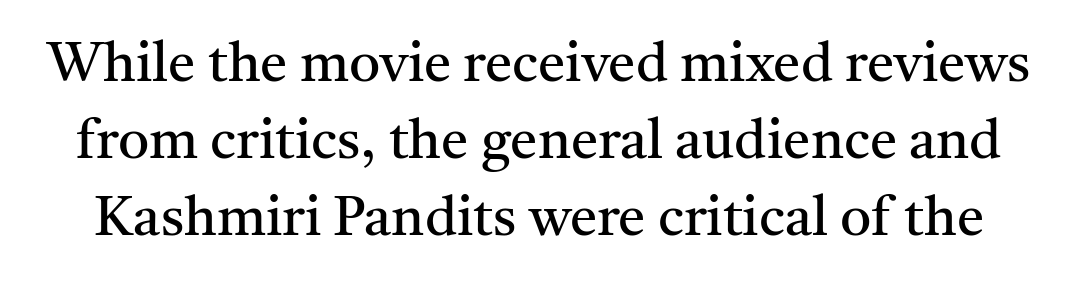
{"serif": "yes", "italic": "no", "bold": "no", "weight": "regular", "width": "normal", "stroke_contrast": "medium", "x_height": "medium", "monospaced": "no", "underline": "no", "line_spacing": "normal", "line_spacing_ratio": 1.4, "letter_spacing": "normal", "letter_spacing_em": 0.0, "glyph_px": 55}
